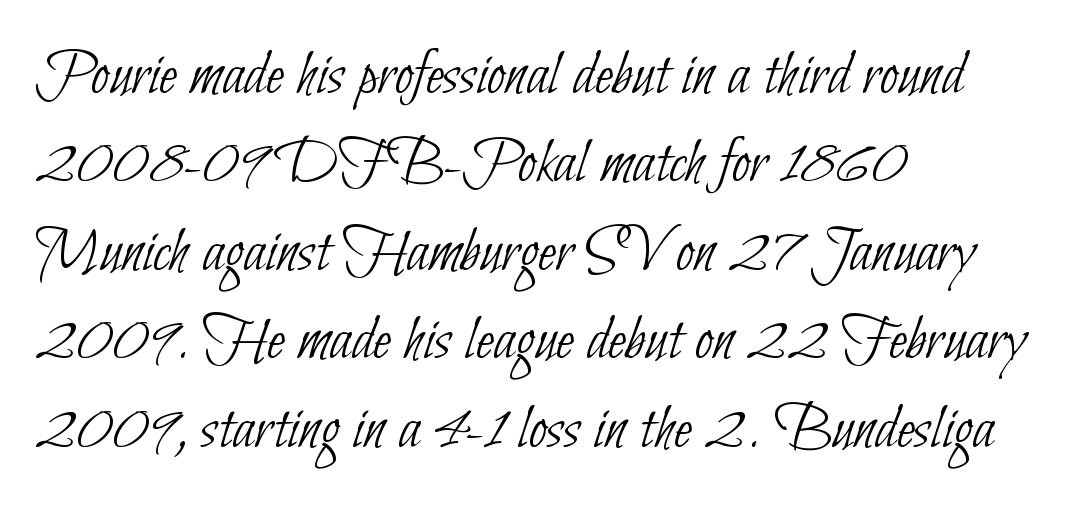
{"serif": "no", "bold": "no", "weight": "thin", "width": "condensed", "stroke_contrast": "low", "x_height": "small", "monospaced": "no", "underline": "no", "align": "left", "line_spacing": "normal", "line_spacing_ratio": 1.34, "letter_spacing": "normal", "letter_spacing_em": 0.0, "glyph_px": 66}
